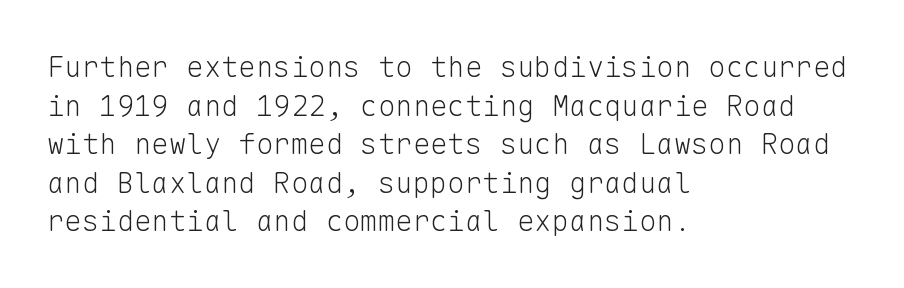
Q: Is the text bold? A: No.
Q: Is the text italic (slanted)? A: No, it is upright.
Q: Is the typeface a serif or a sans-serif typeface? A: Sans-serif.
Q: Is the text underlined? A: No.
Q: How is the paragraph aligned? A: Left-aligned.
Q: Is the spacing between letters normal or unusually wide? A: Normal.
Q: Is the spacing between lines tight, normal or loose? A: Normal.
Q: Width (condensed, normal, or wide)? A: Normal.
Q: Stroke contrast? A: Low.
Q: x-height? A: Medium.
Q: Monospaced? A: Yes.
